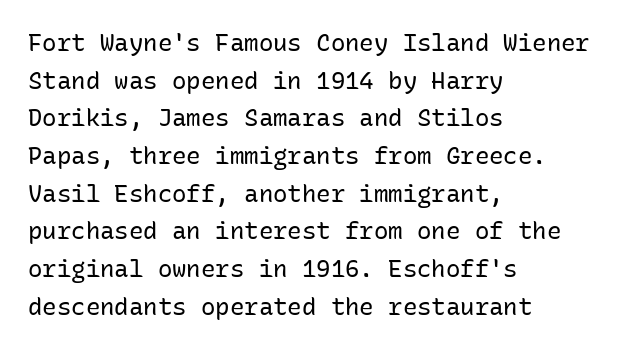
The setting favours the left margin, as ordinary paragraphs usually do. The face looks like a standard text weight, possibly lighter. Each row of text sits above clean, open space. Posture: straight, roman, zero tilt.
